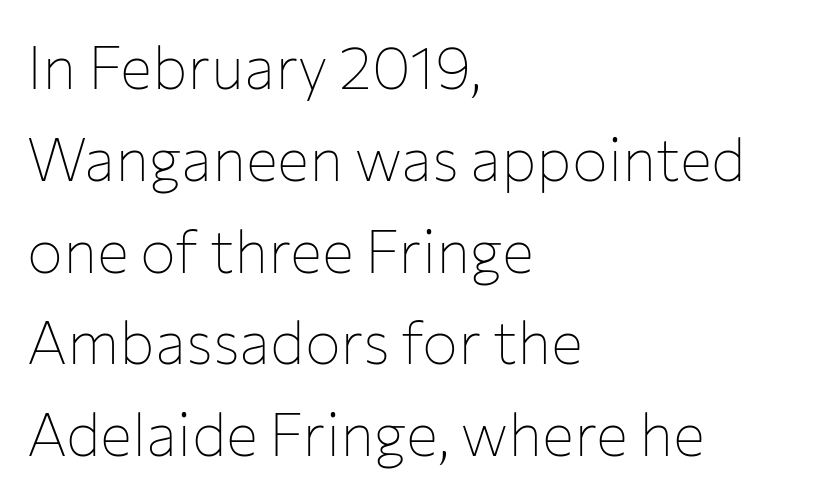
The foot of each line stays bare and open. Posture: upright roman. Stems here are at most as thick as an everyday book face. Think of a printed novel: that variable character pitch is what you see here. A normal amount of white space separates one row of letters from the next. Are there feet on the stems? There aren't — it's a sans.
